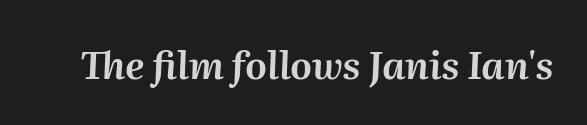
Q: Is the text italic (slanted)? A: Yes, it leans right by about 2 degrees.
Q: Is the text underlined? A: No.
Q: Is the spacing between letters normal or unusually wide? A: Normal.
Q: Width (condensed, normal, or wide)? A: Normal.
Q: Stroke contrast? A: Medium.
Q: x-height? A: Medium.
Q: Monospaced? A: No.
